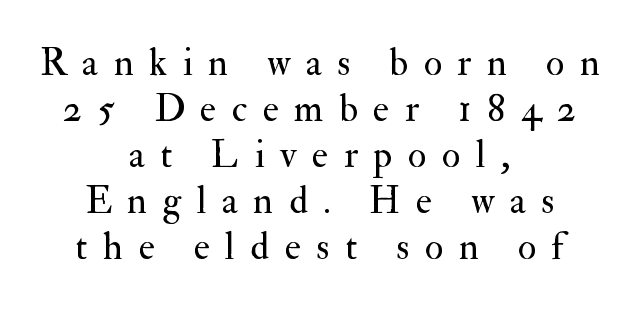
Rendered with straight, roman letterforms. The weight would be labelled regular, book, light, or lighter still. Tracking value appears strongly positive — letters spread wide. Every row of glyphs is offset so its center matches the block's center. No word sits above an underline. The letters advance in unequal steps, a hallmark of proportional type.
